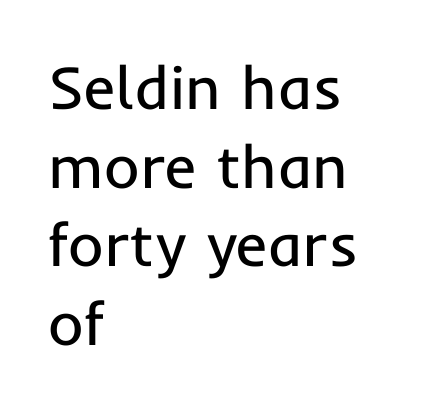
The image shows 61 px regular-weight sans-serif type, upright; set left-aligned, normal line spacing (1.29x), normal letter spacing, not underlined; low stroke contrast and a medium x-height.
